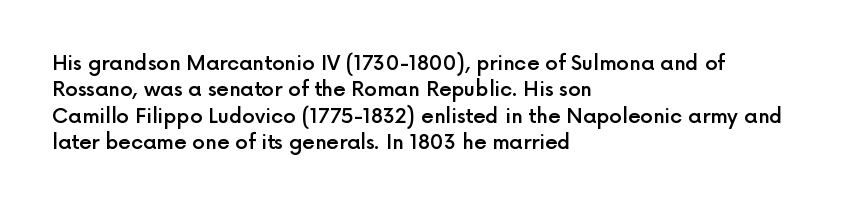
Beneath every word, the page is bare. Upright lettering throughout. Teacher's note: observe the even left margin — that is flush-left alignment. Caption: standard tracking, unaltered. A fair bit of extra ink — the face is semibold, not bold.
